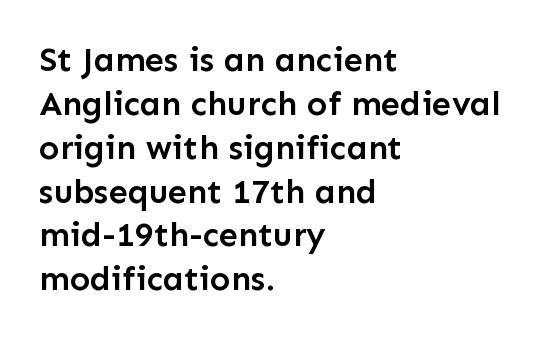
Q: Is the text bold? A: Semi-bold.
Q: Is the text italic (slanted)? A: No, it is upright.
Q: Is the typeface a serif or a sans-serif typeface? A: Sans-serif.
Q: Is the text underlined? A: No.
Q: How is the paragraph aligned? A: Left-aligned.
Q: Is the spacing between letters normal or unusually wide? A: Normal.
Q: Is the spacing between lines tight, normal or loose? A: Normal.
Q: Width (condensed, normal, or wide)? A: Normal.
Q: Stroke contrast? A: Low.
Q: x-height? A: Medium.
Q: Monospaced? A: No.
